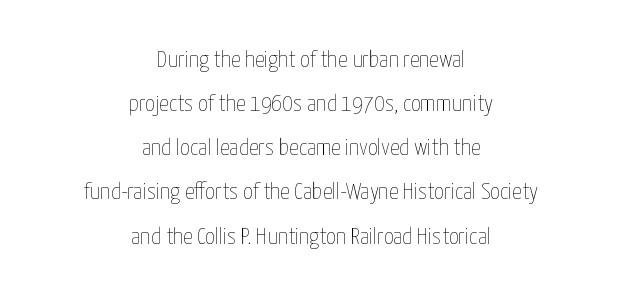
Honestly, the letter spacing is just normal — you wouldn't notice it. Notice how the passage keeps no hard edge, just a central spine. Nobody drew a line under any word here. Characters remain perfectly vertical along every line.
